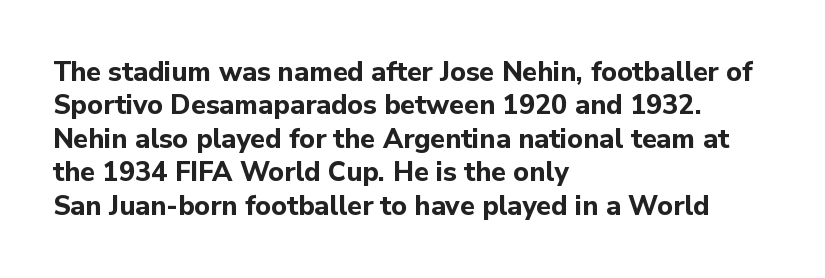
{"italic": "no", "bold": "yes", "underline": "no", "align": "left", "line_spacing_ratio": 1.24, "letter_spacing": "normal", "letter_spacing_em": 0.0, "glyph_px": 27}
